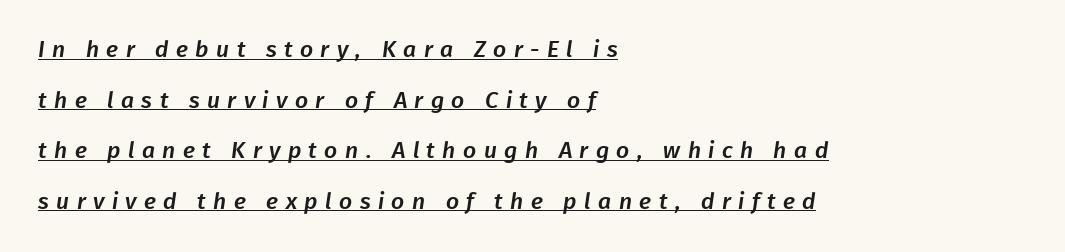
The image shows 23 px text type; set left-aligned, loose line spacing (2.2x), unusually wide letter spacing (+0.32 em), underlined.
